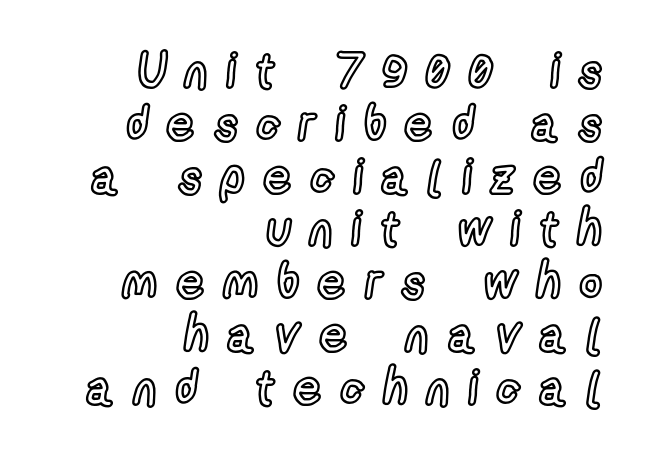
The image shows 48 px condensed type; set right-aligned, tight line spacing (1.1x), unusually wide letter spacing (+0.4 em), not underlined; a medium x-height.
